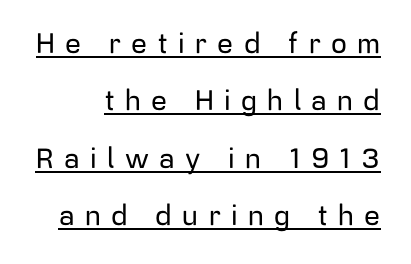
Examine the stroke ends and you'll find no serifs. Descenders here cross a horizontal rule under the line. These lines stack with their right ends in a neat column. Tracking value appears strongly positive — letters spread wide. The face used here is proportionally spaced, like ordinary book or web type. Quick note: interline space is abundant.
